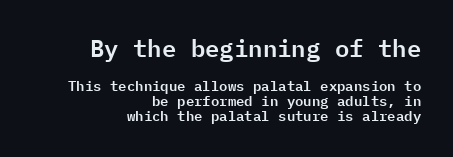
Q: Is the text italic (slanted)? A: No, it is upright.
Q: Is the text underlined? A: No.
Q: How is the paragraph aligned? A: Right-aligned.
Q: Is the spacing between letters normal or unusually wide? A: Normal.
Q: Is the spacing between lines tight, normal or loose? A: Tight.
Q: Which block of text is set in a larger size, the first (top) or the second (bottom)? A: The first (top) one.
